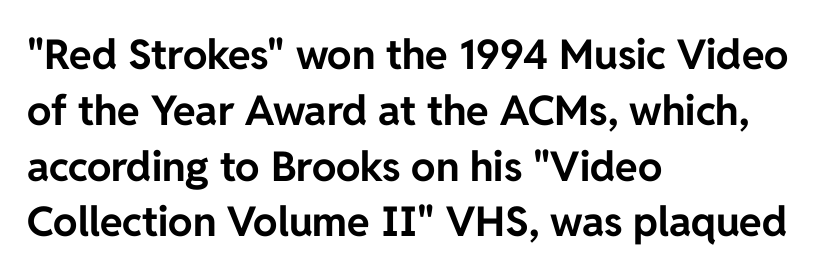
{"serif": "no", "italic": "no", "bold": "yes", "weight": "bold", "width": "normal", "stroke_contrast": "low", "x_height": "medium", "monospaced": "no", "underline": "no", "align": "left", "line_spacing": "normal", "line_spacing_ratio": 1.36, "letter_spacing": "normal", "letter_spacing_em": 0.0, "glyph_px": 41}
